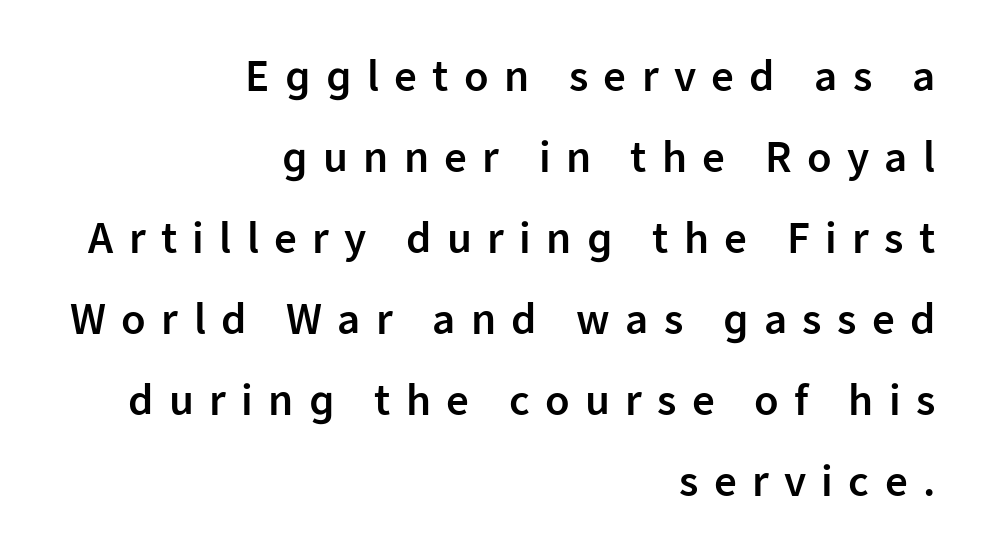
The image shows 45 px semibold sans-serif type, upright; set right-aligned, line spacing 1.8x, unusually wide letter spacing (+0.34 em), not underlined; low stroke contrast and a medium x-height.
